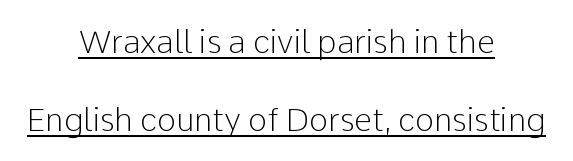
{"serif": "no", "italic": "no", "bold": "no", "weight": "light", "width": "normal", "stroke_contrast": "low", "x_height": "medium", "monospaced": "no", "underline": "yes", "align": "center", "line_spacing": "loose", "line_spacing_ratio": 2.43, "letter_spacing": "normal", "letter_spacing_em": 0.0, "glyph_px": 32}
